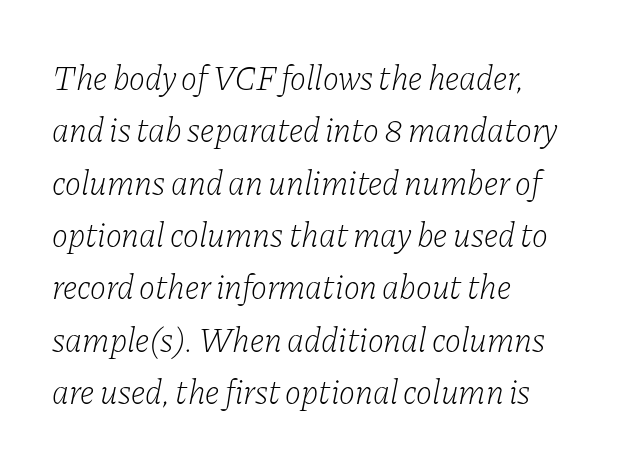
The image shows 34 px light serif type, italic (leaning right); set left-aligned, normal line spacing (1.54x), normal letter spacing, not underlined; low stroke contrast and a medium x-height.
